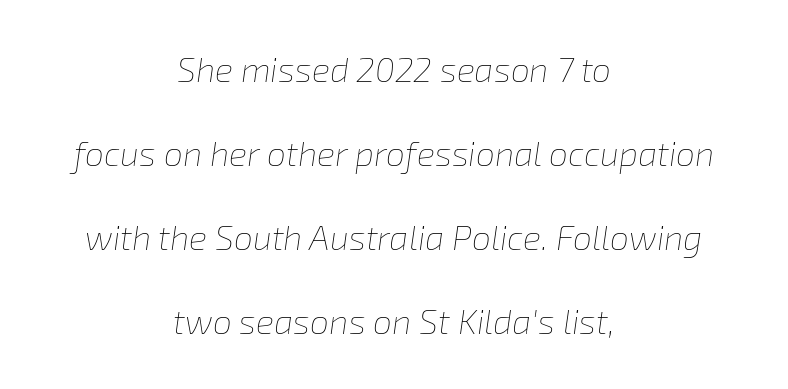
The image shows 34 px thin type, italic (leaning right); set centered, loose line spacing (2.47x), normal letter spacing, not underlined; low stroke contrast and a medium x-height.
